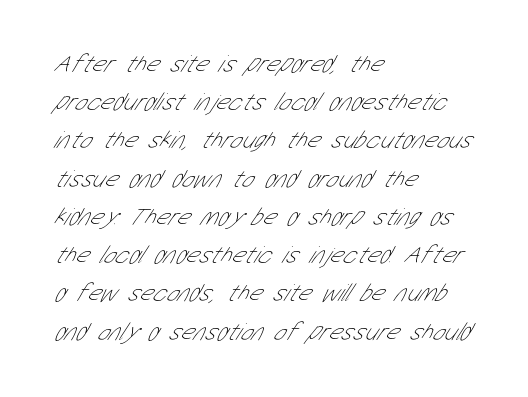
Q: Is the text bold? A: No.
Q: Is the text underlined? A: No.
Q: How is the paragraph aligned? A: Left-aligned.
Q: Is the spacing between letters normal or unusually wide? A: Normal.
Q: Is the spacing between lines tight, normal or loose? A: Normal.
